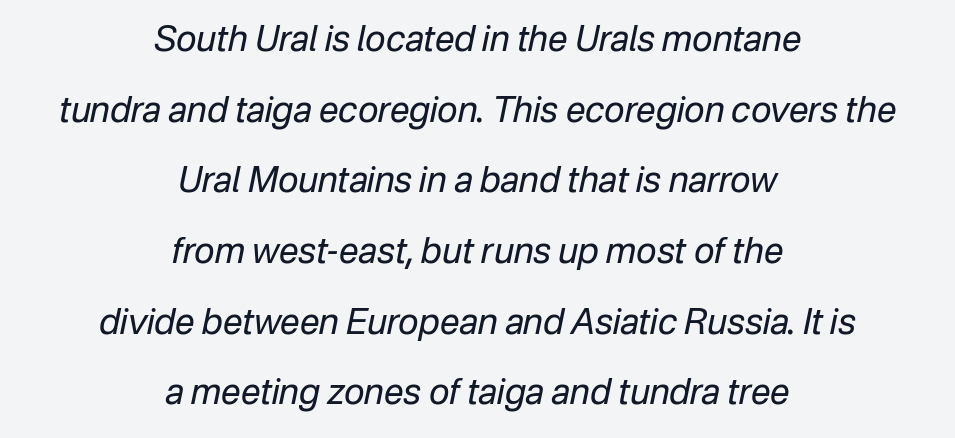
The image shows 35 px regular-weight type, italic (leaning right); set centered, loose line spacing (2.02x), normal letter spacing, not underlined; low stroke contrast and a medium x-height.
